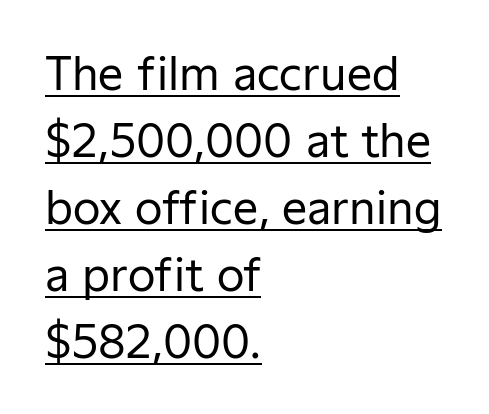
Q: Is the text bold? A: No.
Q: Is the text italic (slanted)? A: No, it is upright.
Q: Is the typeface a serif or a sans-serif typeface? A: Sans-serif.
Q: Is the text underlined? A: Yes.
Q: How is the paragraph aligned? A: Left-aligned.
Q: Is the spacing between letters normal or unusually wide? A: Normal.
Q: Is the spacing between lines tight, normal or loose? A: Normal.
Q: Width (condensed, normal, or wide)? A: Normal.
Q: Stroke contrast? A: Low.
Q: x-height? A: Medium.
Q: Monospaced? A: No.
